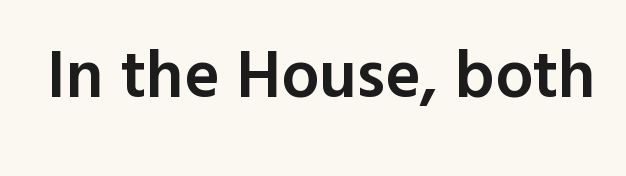
Italic? Not at all — the glyphs are vertical. The passage shown is typed in a proportional face where columns would drift. Beneath every word, the page is bare. Nobody touched the tracking dial on this one.
